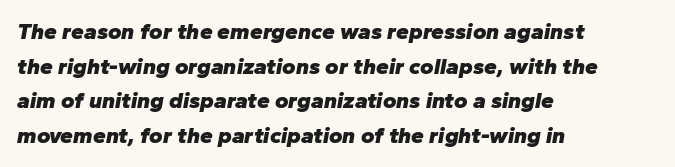
The paragraph shown leans on its left margin. The font's italic variant was chosen for this text. The passage shown is not underscored anywhere. In terms of leading, this rendering sits right in the middle.
